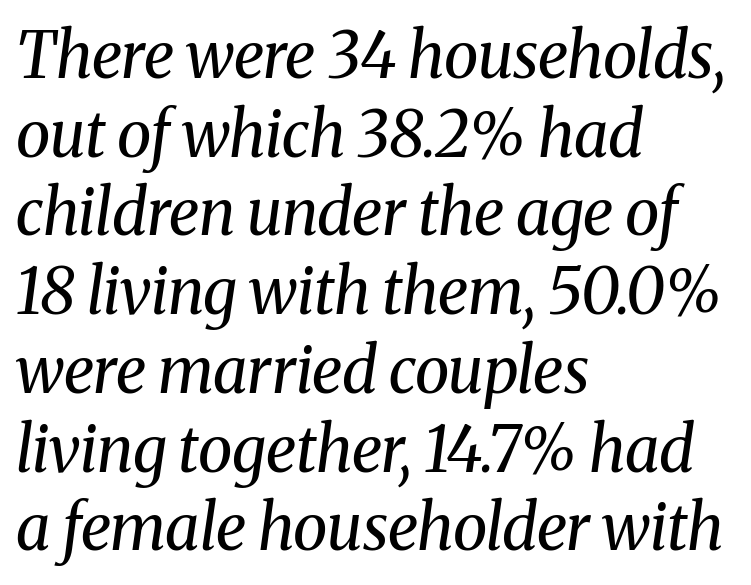
{"serif": "yes", "italic": "yes", "lean": "right", "slant_degrees": 8, "bold": "no", "weight": "regular", "width": "normal", "stroke_contrast": "medium", "x_height": "medium", "monospaced": "no", "underline": "no", "align": "left", "line_spacing": "normal", "line_spacing_ratio": 1.25, "letter_spacing": "normal", "letter_spacing_em": 0.0, "glyph_px": 63}
